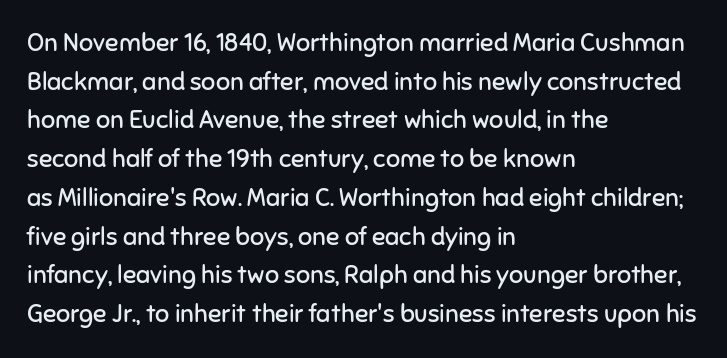
The image shows 25 px text type, upright; set left-aligned, normal line spacing (1.55x), normal letter spacing, not underlined.
